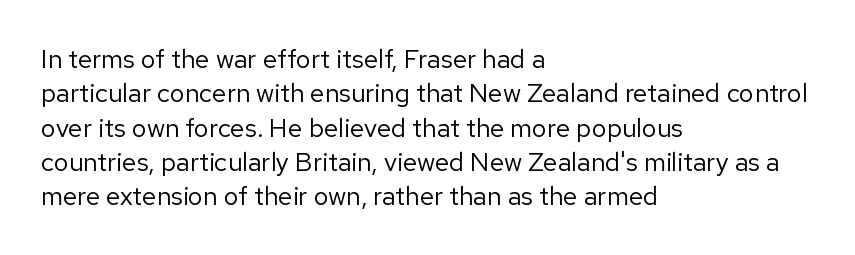
The image shows 26 px text type, upright; set left-aligned, normal line spacing (1.32x), normal letter spacing, not underlined.
